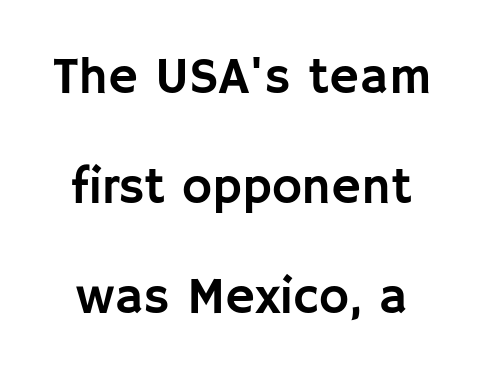
{"serif": "no", "italic": "no", "width": "normal", "stroke_contrast": "low", "x_height": "large", "monospaced": "no", "underline": "no", "line_spacing": "loose", "line_spacing_ratio": 2.16, "letter_spacing": "normal", "letter_spacing_em": 0.0, "glyph_px": 51}
